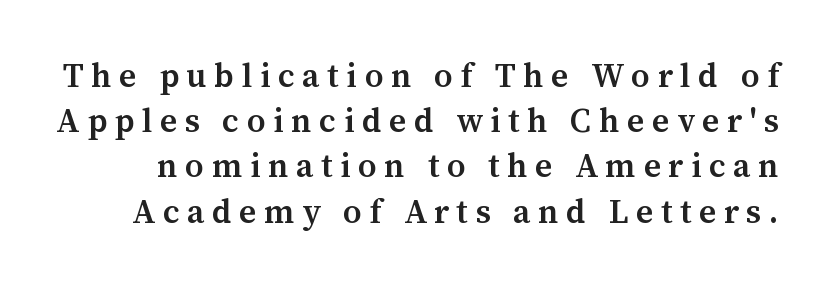
Q: Is the text bold? A: Semi-bold.
Q: Is the text italic (slanted)? A: No, it is upright.
Q: Is the typeface a serif or a sans-serif typeface? A: Serif.
Q: Is the text underlined? A: No.
Q: Is the spacing between letters normal or unusually wide? A: Unusually wide.
Q: Is the spacing between lines tight, normal or loose? A: Normal.
Q: Width (condensed, normal, or wide)? A: Normal.
Q: Stroke contrast? A: Medium.
Q: x-height? A: Medium.
Q: Monospaced? A: No.
